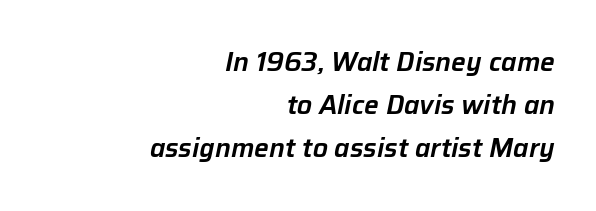
Q: Is the text italic (slanted)? A: Yes, it leans right by about 12 degrees.
Q: Is the text underlined? A: No.
Q: How is the paragraph aligned? A: Right-aligned.
Q: Is the spacing between letters normal or unusually wide? A: Normal.
Q: Is the spacing between lines tight, normal or loose? A: Normal.
